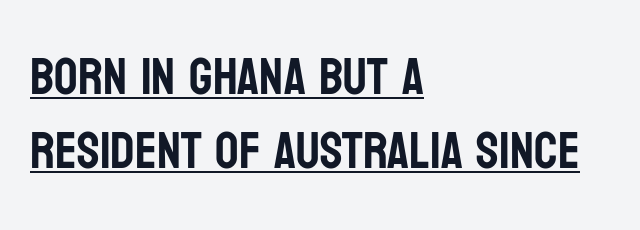
Each letter keeps its own natural width here, so spacing adapts to shape. Is this a sans? Yes — the strokes have no serifs. Ordinary non-slanted type is in use. In CSS terms this would be text-align: left. The passage shown is underscored from start to finish.
